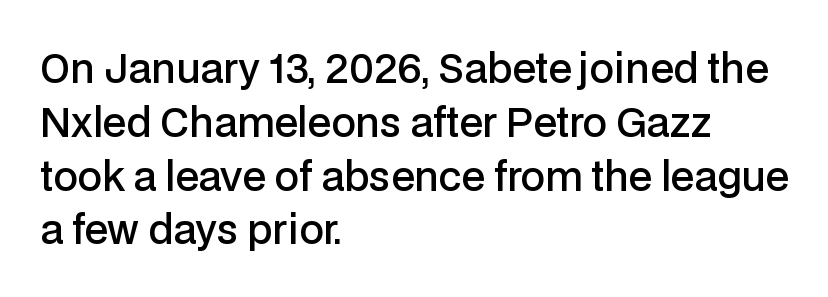
The image shows 39 px semibold sans-serif type, upright; set left-aligned, normal line spacing (1.38x), normal letter spacing, not underlined; low stroke contrast and a medium x-height.
